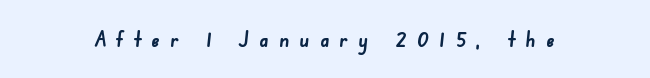
Q: Is the text bold? A: Yes.
Q: Is the text underlined? A: No.
Q: Is the spacing between letters normal or unusually wide? A: Unusually wide.
